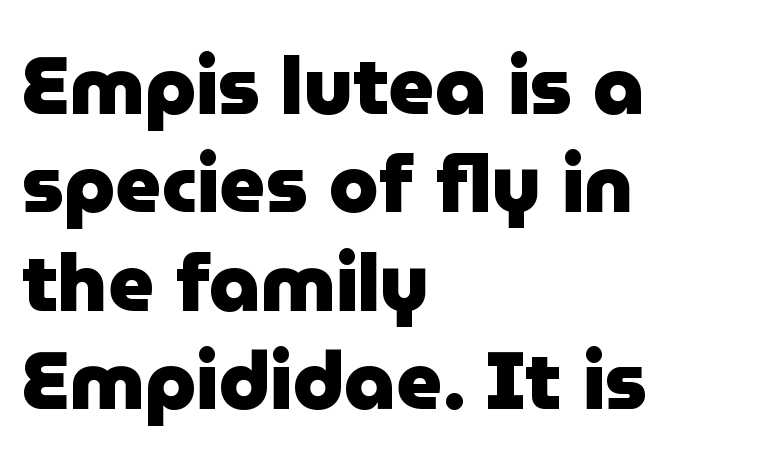
The lines are quadded left. Is this a sans? Yes — the strokes have no serifs. The horizontal fit of the characters is conventional and even. This is the regular roman posture of the typeface. Here the designer chose a conventional face with non-uniform glyph widths.
